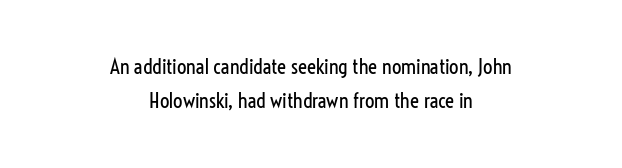
Q: Is the text bold? A: No.
Q: Is the text italic (slanted)? A: No, it is upright.
Q: Is the text underlined? A: No.
Q: How is the paragraph aligned? A: Centered.
Q: Is the spacing between letters normal or unusually wide? A: Normal.
Q: Is the spacing between lines tight, normal or loose? A: Normal.
